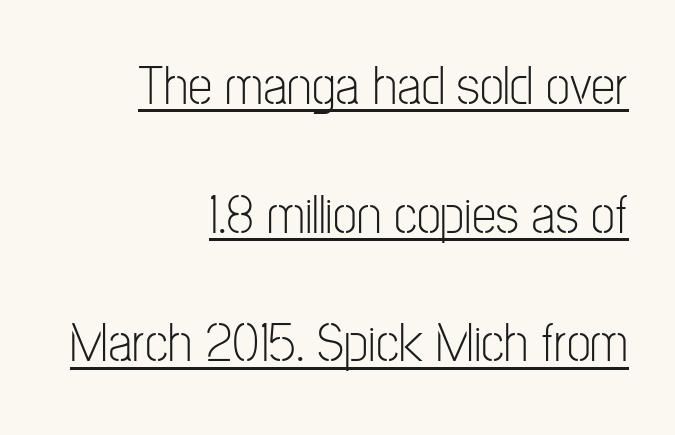
Characters remain perfectly vertical along every line. Weight class: somewhere from thin through regular. Characters follow at the spacing the type designer built in. Baseline-to-baseline distance is far greater than the letter height. Alignment: flush right.
